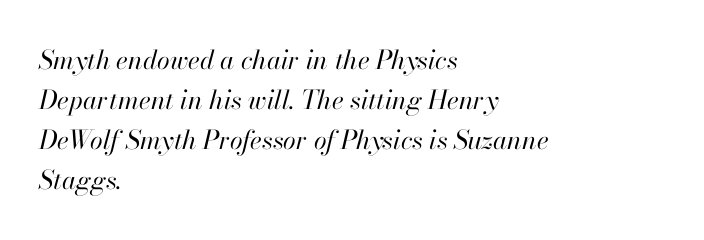
Weight: in the light-to-regular range. The typography opts for an oblique posture over an upright one. These lines sit exactly where default settings would place them. Short note: letters normally spaced. The area under the type is left untouched. Teacher's note: observe the even left margin — that is flush-left alignment.
